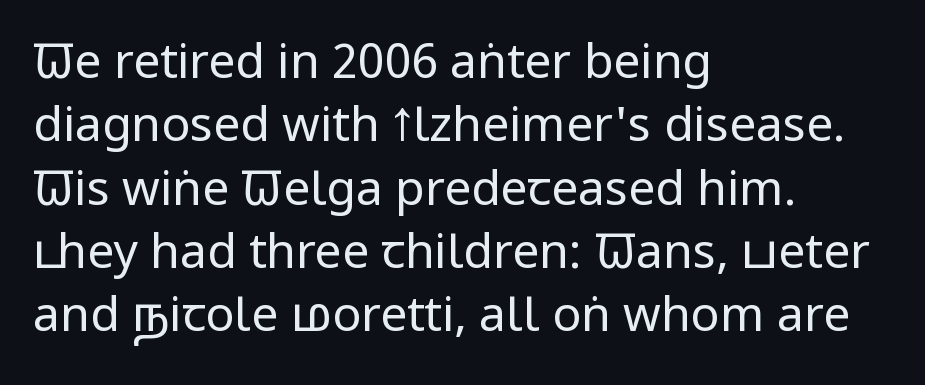
{"serif": "no", "italic": "no", "bold": "no", "weight": "regular", "width": "condensed", "stroke_contrast": "low", "x_height": "large", "monospaced": "no", "underline": "no", "align": "left", "line_spacing": "normal", "line_spacing_ratio": 1.32, "letter_spacing": "normal", "letter_spacing_em": 0.0, "glyph_px": 48}
